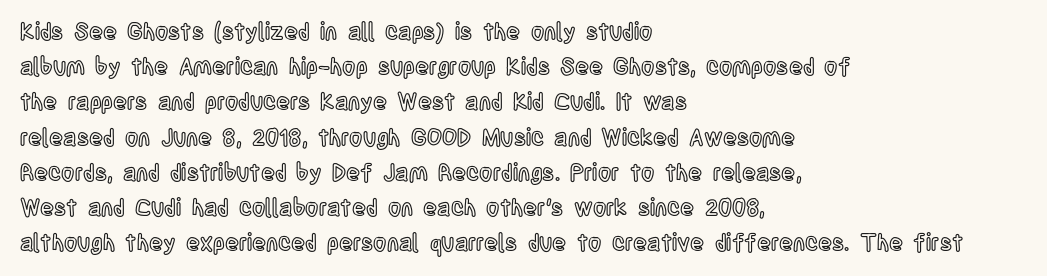
The designer left line spacing at the default. The face used here is rendered with its standard letterfit. The letters stand upright; this is a roman face. The rag falls on the right side of this text block. The words here are not underlined.
